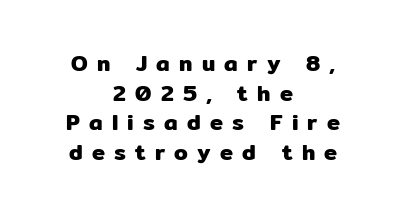
Q: Is the text italic (slanted)? A: No, it is upright.
Q: Is the text underlined? A: No.
Q: How is the paragraph aligned? A: Centered.
Q: Is the spacing between letters normal or unusually wide? A: Unusually wide.
Q: Is the spacing between lines tight, normal or loose? A: Normal.
